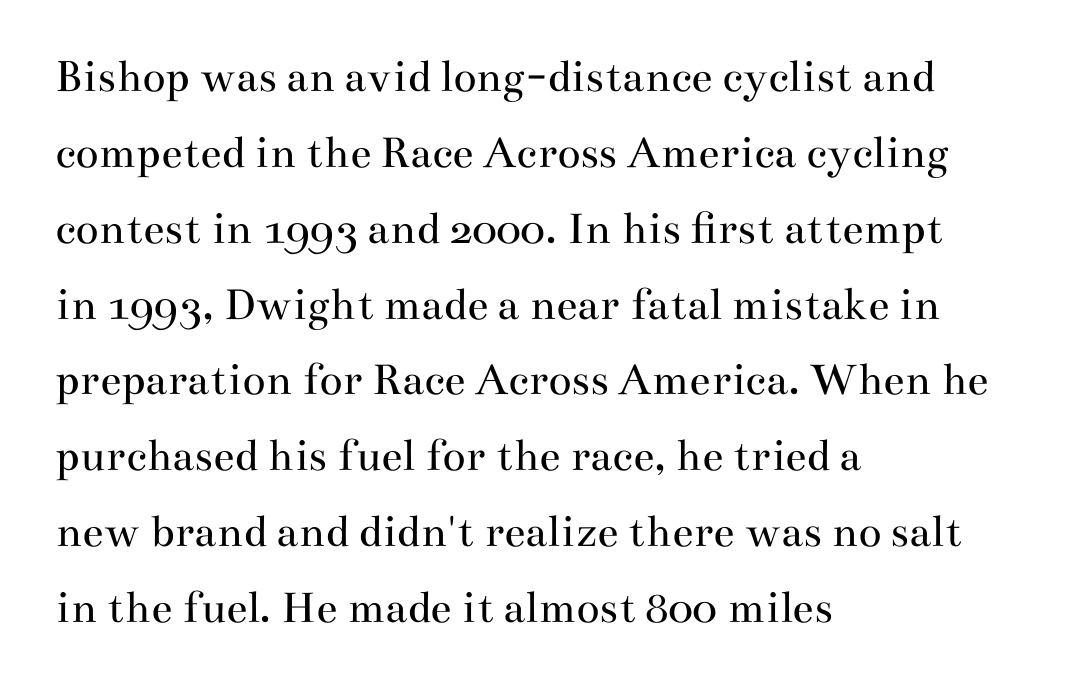
Q: Is the text bold? A: No.
Q: Is the text italic (slanted)? A: No, it is upright.
Q: Is the typeface a serif or a sans-serif typeface? A: Serif.
Q: Is the text underlined? A: No.
Q: How is the paragraph aligned? A: Left-aligned.
Q: Is the spacing between letters normal or unusually wide? A: Normal.
Q: Is the spacing between lines tight, normal or loose? A: Normal.
Q: Width (condensed, normal, or wide)? A: Wide.
Q: Stroke contrast? A: Medium.
Q: x-height? A: Small.
Q: Monospaced? A: No.
